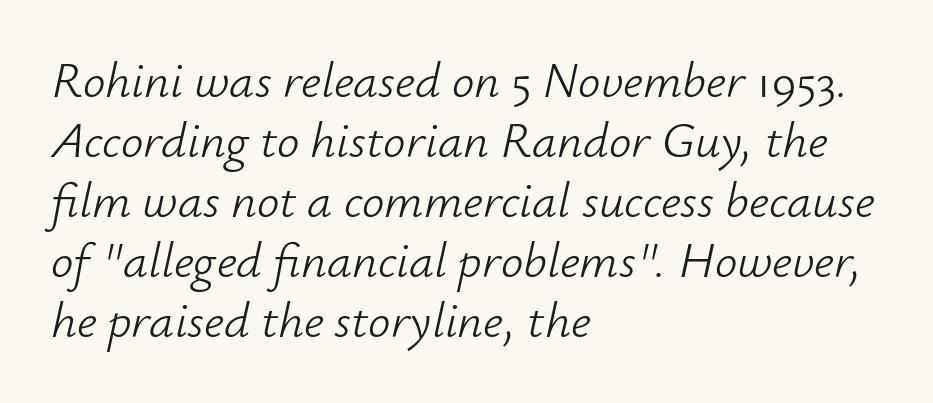
Q: Is the text bold? A: No.
Q: Is the text italic (slanted)? A: Yes, it leans right by about 12 degrees.
Q: Is the text underlined? A: No.
Q: How is the paragraph aligned? A: Left-aligned.
Q: Is the spacing between letters normal or unusually wide? A: Normal.
Q: Width (condensed, normal, or wide)? A: Normal.
Q: Stroke contrast? A: Low.
Q: x-height? A: Small.
Q: Monospaced? A: No.
